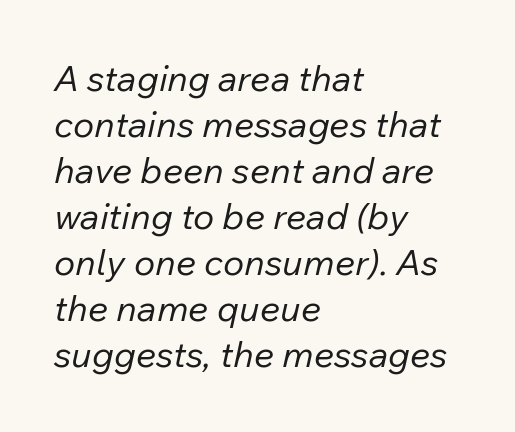
The image shows 36 px regular-weight type, italic (leaning right); set left-aligned, normal line spacing (1.28x), normal letter spacing, not underlined; low stroke contrast and a medium x-height.
